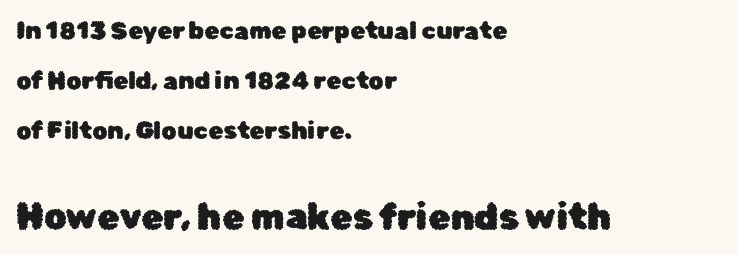
This sample has the flowing, uneven cadence of proportional lettering. A typesetter would mark this as roman, not italic. Short and long lines alike share a common starting point at left. Check the space under the baseline: it is left empty. Does the bottom block carry the larger type? Yes, it does. Successive baselines arrive slowly, with a big drop between each.
